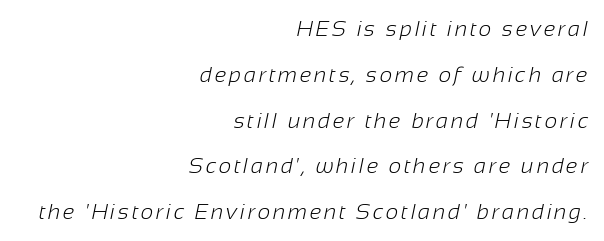
Loosely led — the rows are spread out. Alignment: flush right. Lines of text with bare space underneath. The typeface has the unassuming heft of standard copy or less.
